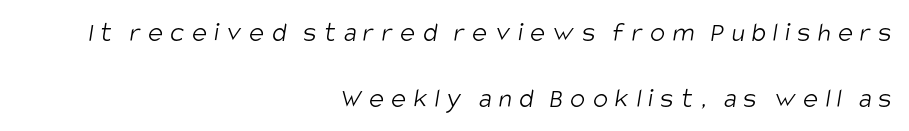
Q: Is the text bold? A: No.
Q: Is the typeface a serif or a sans-serif typeface? A: Sans-serif.
Q: Is the text underlined? A: No.
Q: How is the paragraph aligned? A: Right-aligned.
Q: Is the spacing between letters normal or unusually wide? A: Unusually wide.
Q: Is the spacing between lines tight, normal or loose? A: Loose.
Q: Width (condensed, normal, or wide)? A: Condensed.
Q: Stroke contrast? A: Low.
Q: x-height? A: Large.
Q: Monospaced? A: No.
